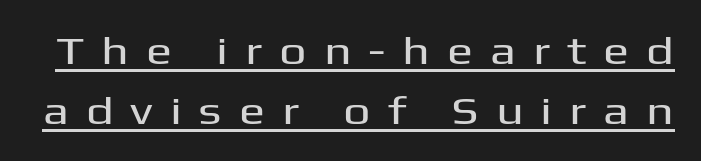
{"serif": "no", "italic": "no", "width": "wide", "stroke_contrast": "medium", "x_height": "medium", "monospaced": "no", "underline": "yes", "line_spacing": "normal", "line_spacing_ratio": 1.54, "letter_spacing": "wide", "letter_spacing_em": 0.43, "glyph_px": 39}
